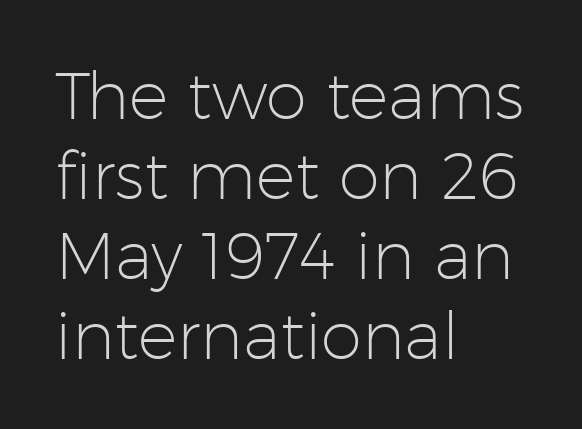
{"serif": "no", "italic": "no", "bold": "no", "weight": "light", "width": "normal", "stroke_contrast": "low", "x_height": "medium", "monospaced": "no", "underline": "no", "align": "left", "line_spacing_ratio": 1.21, "letter_spacing": "normal", "letter_spacing_em": 0.0, "glyph_px": 66}
